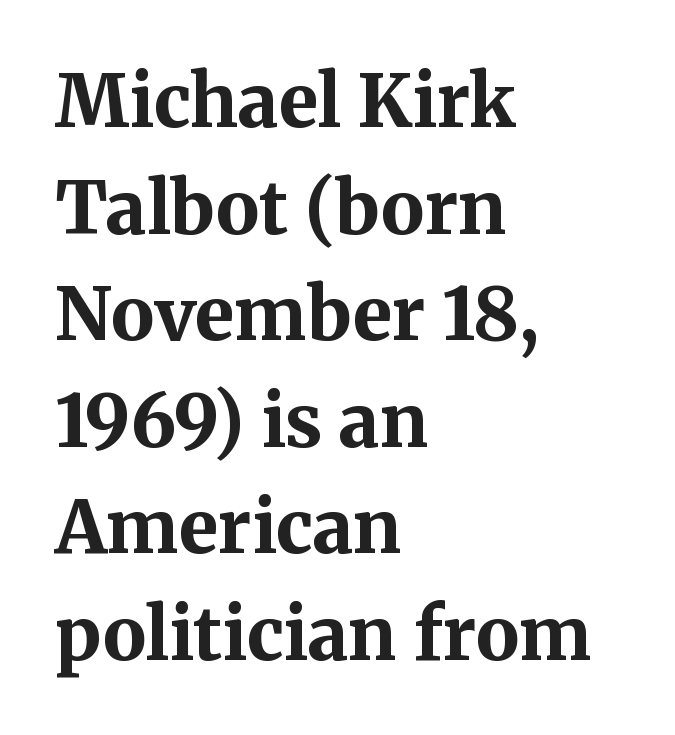
Regular leading. Every stem runs plumb, perpendicular to the baseline. Words float on clear page, feet unadorned. As a designer I'd log this as weight 700, bold. Regarding serifs, this sample has them. The letters sit at their default tracking, neither squeezed nor spread.
